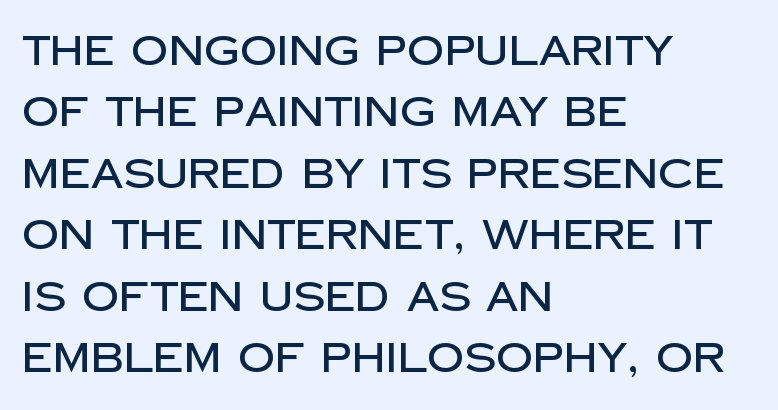
The passage shown is not underscored anywhere. This sample has the flowing, uneven cadence of proportional lettering. Nope, no serifs anywhere on these letters. Leading: standard. Horizontal alignment here is leftward, the default for most running prose. Posture: upright roman.
